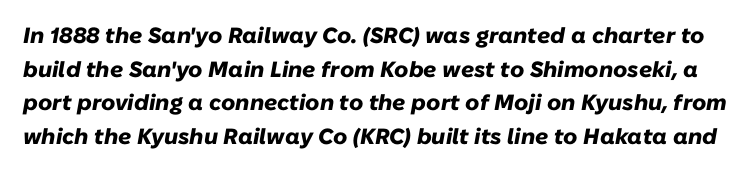
Q: Is the text bold? A: Yes.
Q: Is the text italic (slanted)? A: Yes, it leans right by about 10 degrees.
Q: Is the text underlined? A: No.
Q: Is the spacing between letters normal or unusually wide? A: Normal.
Q: Is the spacing between lines tight, normal or loose? A: Normal.
